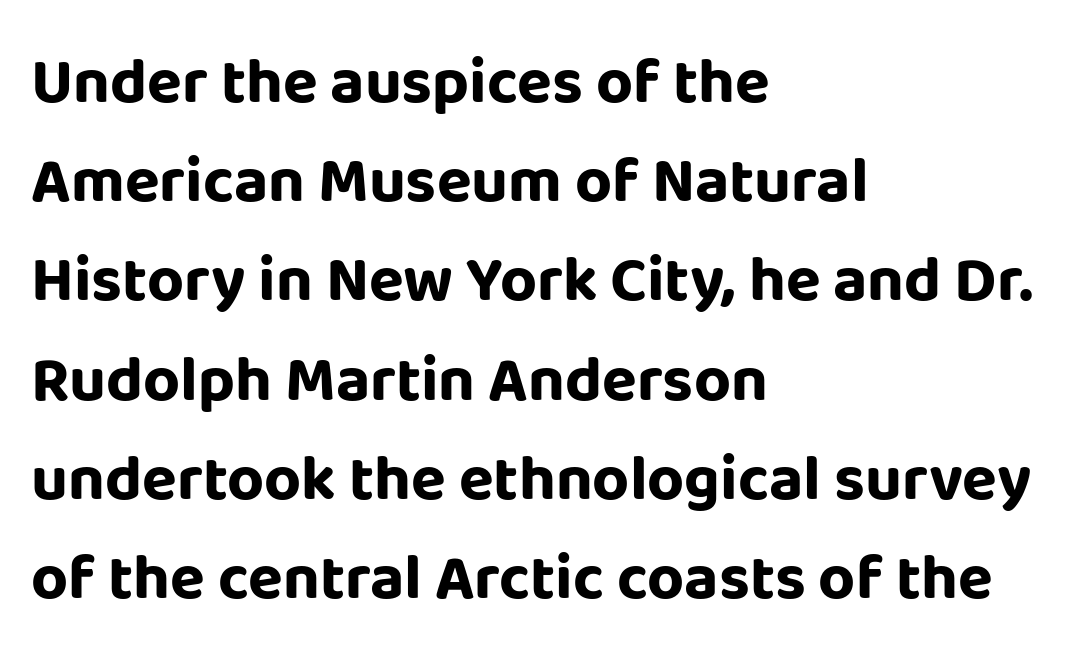
{"serif": "no", "italic": "no", "bold": "yes", "weight": "bold", "width": "normal", "stroke_contrast": "low", "x_height": "large", "monospaced": "no", "underline": "no", "align": "left", "line_spacing": "normal", "line_spacing_ratio": 1.55, "letter_spacing": "normal", "letter_spacing_em": 0.0, "glyph_px": 64}
